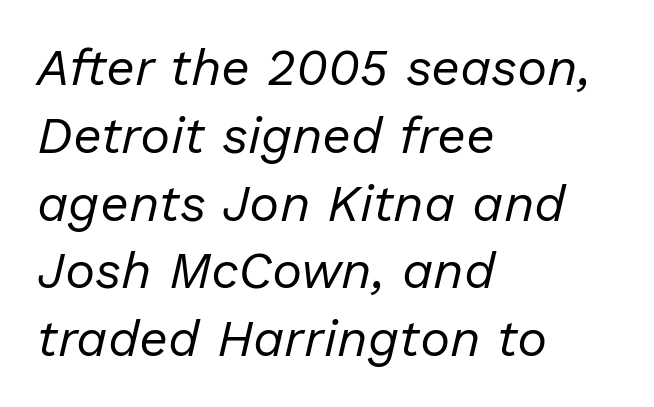
{"italic": "yes", "lean": "right", "slant_degrees": 13, "bold": "no", "weight": "regular", "width": "normal", "stroke_contrast": "low", "x_height": "medium", "monospaced": "no", "underline": "no", "align": "left", "line_spacing": "normal", "line_spacing_ratio": 1.33, "letter_spacing": "normal", "letter_spacing_em": 0.0, "glyph_px": 51}
